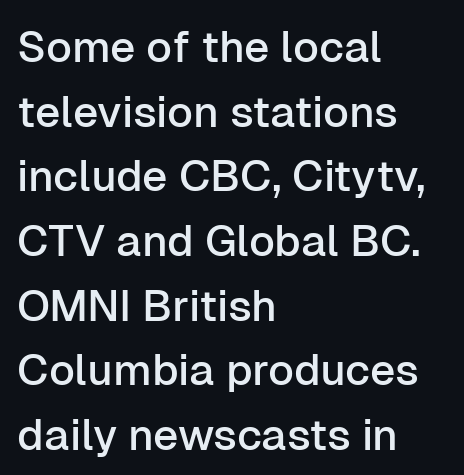
The image shows 44 px sans-serif type, upright; set left-aligned, normal line spacing (1.47x), normal letter spacing, not underlined; low stroke contrast and a medium x-height.
